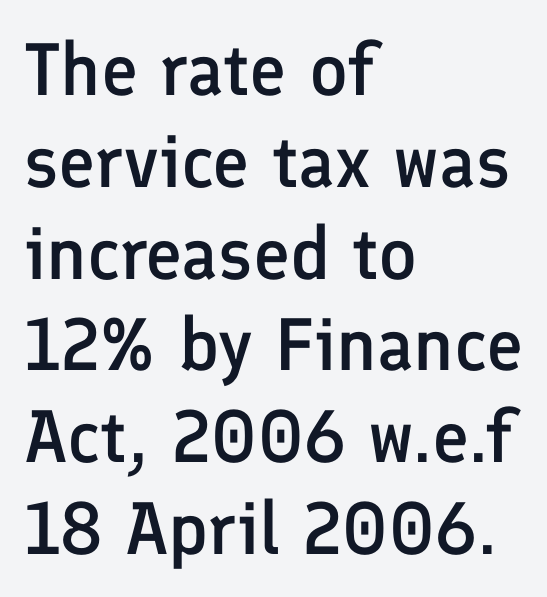
Q: Is the text bold? A: Semi-bold.
Q: Is the text italic (slanted)? A: No, it is upright.
Q: Is the typeface a serif or a sans-serif typeface? A: Sans-serif.
Q: Is the text underlined? A: No.
Q: How is the paragraph aligned? A: Left-aligned.
Q: Is the spacing between letters normal or unusually wide? A: Normal.
Q: Width (condensed, normal, or wide)? A: Normal.
Q: Stroke contrast? A: Low.
Q: x-height? A: Medium.
Q: Monospaced? A: No.
